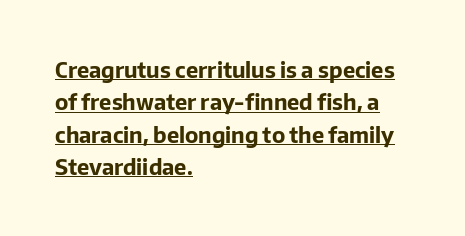
The image shows 22 px bold type, upright; set left-aligned, normal line spacing (1.47x), normal letter spacing, underlined.
